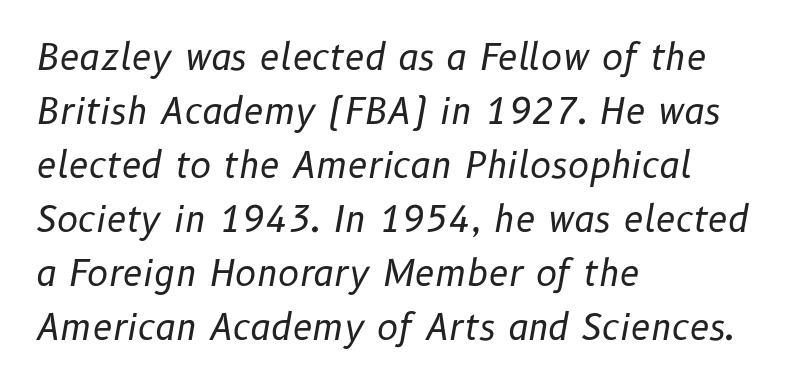
Observe the ordinary spacing: letters are neighbours, not strangers. The letterforms sit at book weight or below. This rendering uses left alignment, leaving the right contour irregular. The face used here has a pronounced slope to its letters. Normally led — the rows are evenly, conventionally spaced. The letters advance in unequal steps, a hallmark of proportional type.
